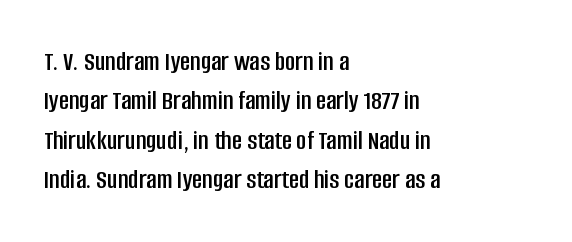
This is roman type, the default non-slanted kind. No word sits above an underline. Caption: standard tracking, unaltered. Character widths vary here, with narrow letters taking less room than wide ones.
